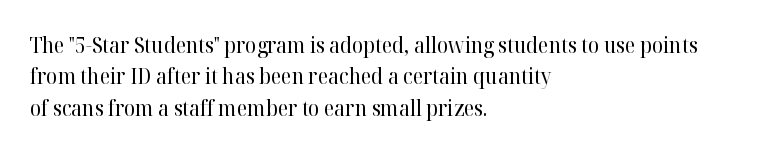
Ordinary non-slanted type is in use. Honestly, the row spacing looks completely unremarkable. These lines keep a tight, regular rhythm from letter to letter. These lines stack with their left ends in a neat column.
